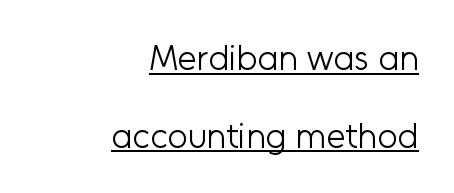
{"serif": "no", "italic": "no", "bold": "no", "weight": "light", "width": "normal", "stroke_contrast": "low", "x_height": "medium", "monospaced": "no", "underline": "yes", "align": "right", "line_spacing": "loose", "line_spacing_ratio": 2.22, "letter_spacing": "normal", "letter_spacing_em": 0.0, "glyph_px": 35}
